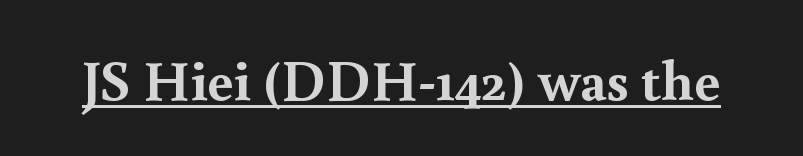
Q: Is the text bold? A: Yes.
Q: Is the text italic (slanted)? A: No, it is upright.
Q: Is the typeface a serif or a sans-serif typeface? A: Serif.
Q: Is the text underlined? A: Yes.
Q: Is the spacing between letters normal or unusually wide? A: Normal.
Q: Width (condensed, normal, or wide)? A: Normal.
Q: x-height? A: Small.
Q: Monospaced? A: No.
